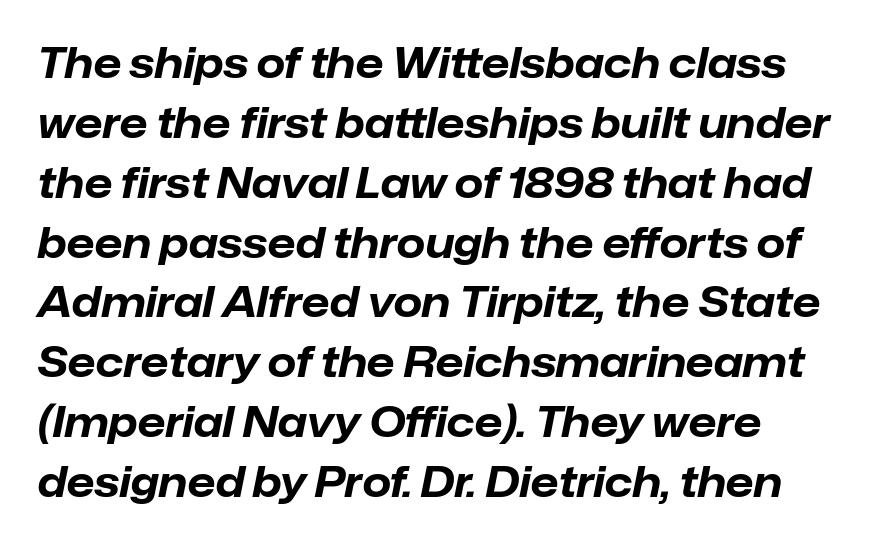
Any mark beneath the type? The region is blank. The rendering uses a bold face; every stroke is thick and dark. Spacing verdict: proportional, widths tailored to each character. Quick note: interline space is typical.
